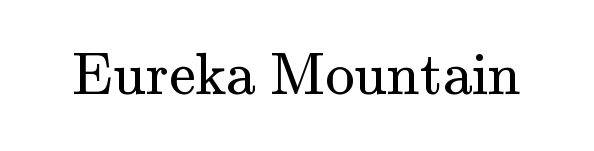
These lines keep a tight, regular rhythm from letter to letter. Serifs: yes, visible at the terminals of the letterforms. These lines are rendered in a variable-pitch font. Do the letters lean? They stand straight. Is this a heavy cut? Hardly; it is regular or lighter.
